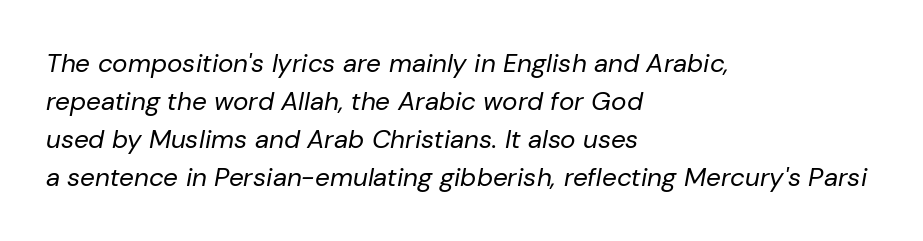
{"italic": "yes", "lean": "right", "slant_degrees": 10, "bold": "no", "underline": "no", "align": "left", "line_spacing": "normal", "line_spacing_ratio": 1.46, "letter_spacing": "normal", "letter_spacing_em": 0.0, "glyph_px": 26}
